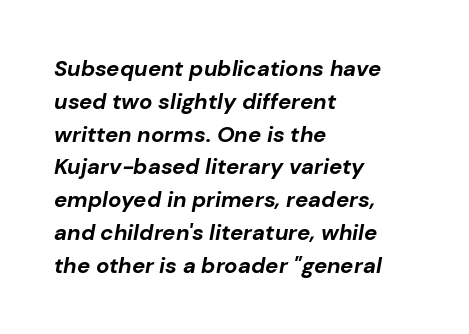
{"italic": "yes", "lean": "right", "slant_degrees": 10, "bold": "yes", "underline": "no", "align": "left", "line_spacing": "normal", "line_spacing_ratio": 1.49, "letter_spacing": "normal", "letter_spacing_em": 0.0, "glyph_px": 22}
